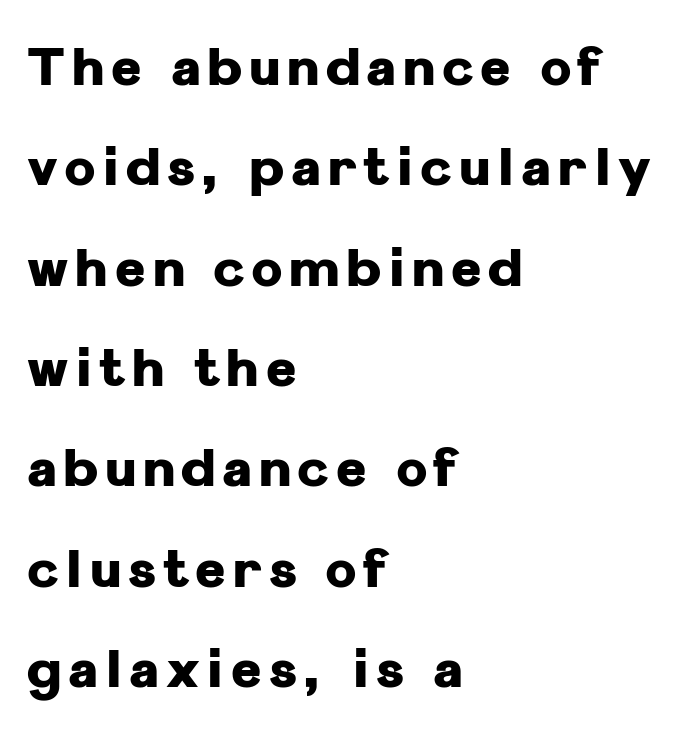
The image shows 52 px heavy sans-serif type, upright; set left-aligned, loose line spacing (1.93x), not underlined; low stroke contrast and a medium x-height.
